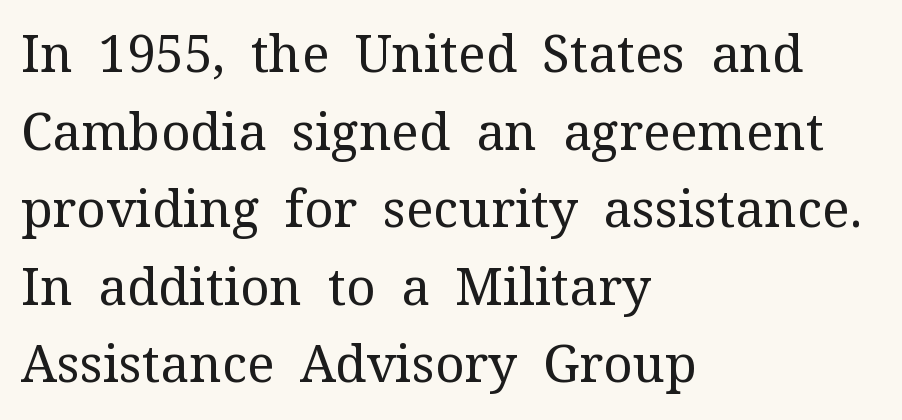
Caption: face not bold, strokes unweighted. Spacing verdict: proportional, widths tailored to each character. How are the letters spaced? Ordinarily, with no added tracking. Is there much room between lines? A standard amount, neither cramped nor airy. The lines are quadded left. The letters stand straight up with perfectly vertical stems.
